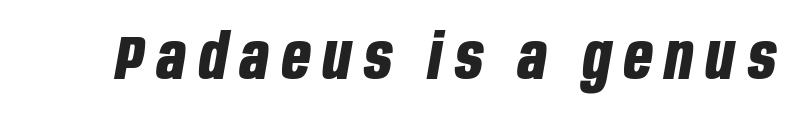
Q: Is the text bold? A: Yes.
Q: Is the text italic (slanted)? A: Yes, it leans right by about 10 degrees.
Q: Is the text underlined? A: No.
Q: Is the spacing between letters normal or unusually wide? A: Unusually wide.
Q: Width (condensed, normal, or wide)? A: Condensed.
Q: Stroke contrast? A: Low.
Q: x-height? A: Large.
Q: Monospaced? A: No.
